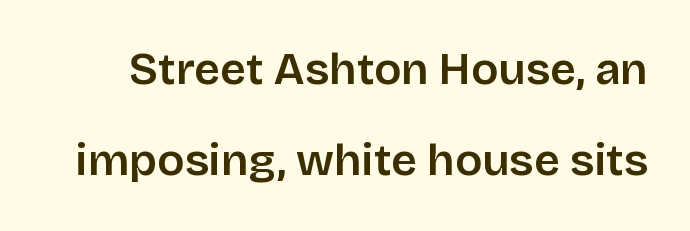
{"serif": "no", "italic": "no", "width": "normal", "stroke_contrast": "low", "x_height": "large", "monospaced": "no", "underline": "no", "line_spacing": "loose", "line_spacing_ratio": 2.03, "letter_spacing": "normal", "letter_spacing_em": 0.0, "glyph_px": 45}
